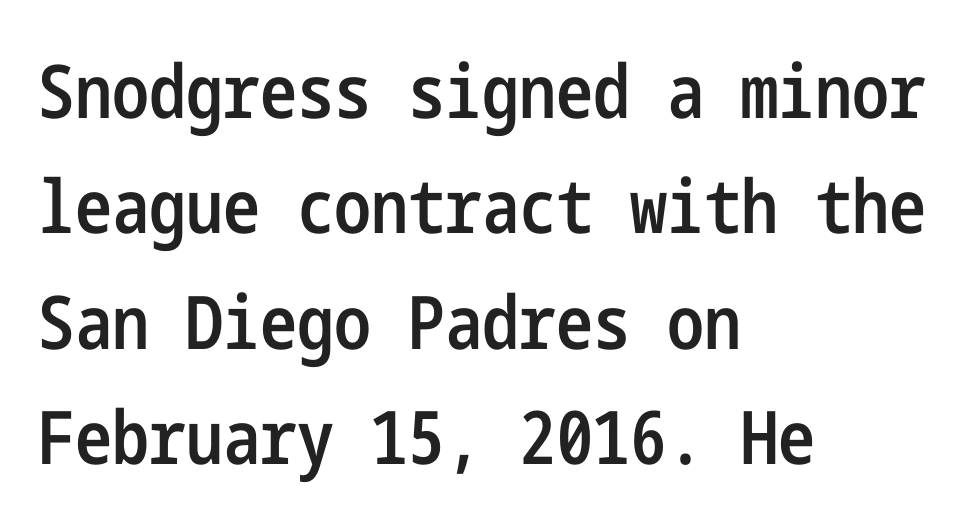
{"serif": "no", "italic": "no", "bold": "semi", "weight": "semibold", "width": "condensed", "stroke_contrast": "low", "x_height": "medium", "underline": "no", "align": "left", "line_spacing": "normal", "line_spacing_ratio": 1.56, "letter_spacing": "normal", "letter_spacing_em": 0.0, "glyph_px": 74}
